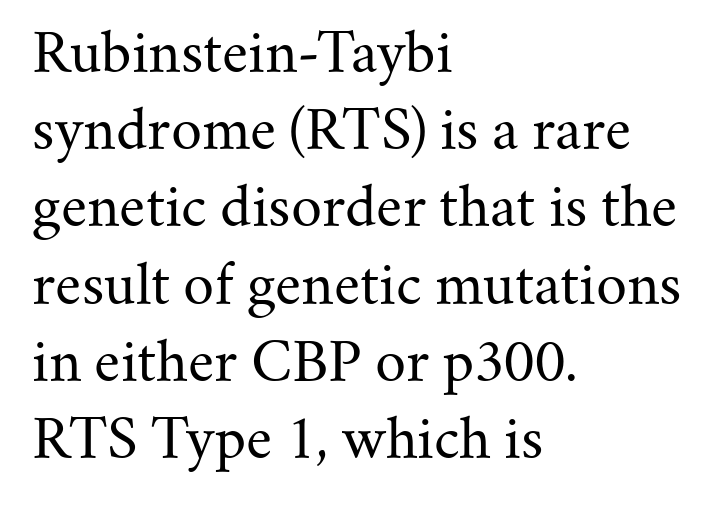
Q: Is the text bold? A: No.
Q: Is the text italic (slanted)? A: No, it is upright.
Q: Is the typeface a serif or a sans-serif typeface? A: Serif.
Q: Is the text underlined? A: No.
Q: How is the paragraph aligned? A: Left-aligned.
Q: Is the spacing between letters normal or unusually wide? A: Normal.
Q: Is the spacing between lines tight, normal or loose? A: Normal.
Q: Width (condensed, normal, or wide)? A: Normal.
Q: Stroke contrast? A: Medium.
Q: x-height? A: Small.
Q: Monospaced? A: No.
